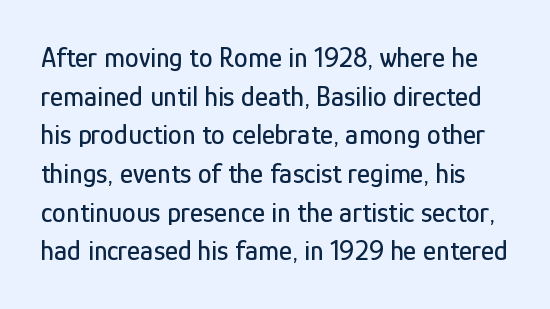
{"serif": "no", "italic": "no", "width": "condensed", "stroke_contrast": "low", "x_height": "medium", "monospaced": "no", "underline": "no", "line_spacing": "normal", "line_spacing_ratio": 1.38, "letter_spacing": "normal", "letter_spacing_em": 0.0, "glyph_px": 28}
